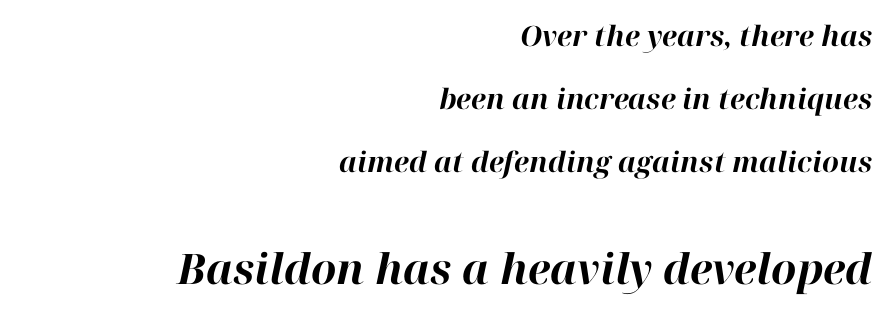
The image shows 42 px bold type, italic (leaning right); set right-aligned, loose line spacing (2.25x), normal letter spacing, not underlined; the second (bottom) block is 1.5x larger; high stroke contrast and a medium x-height.
